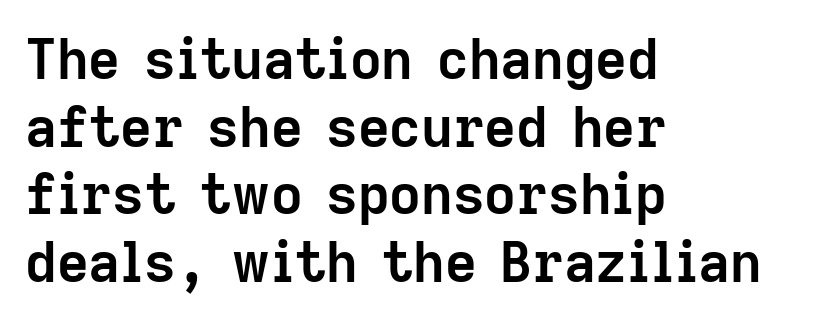
Q: Is the text bold? A: Yes.
Q: Is the text italic (slanted)? A: No, it is upright.
Q: Is the typeface a serif or a sans-serif typeface? A: Sans-serif.
Q: Is the text underlined? A: No.
Q: How is the paragraph aligned? A: Left-aligned.
Q: Is the spacing between letters normal or unusually wide? A: Normal.
Q: Width (condensed, normal, or wide)? A: Normal.
Q: Stroke contrast? A: Low.
Q: x-height? A: Medium.
Q: Monospaced? A: No.
